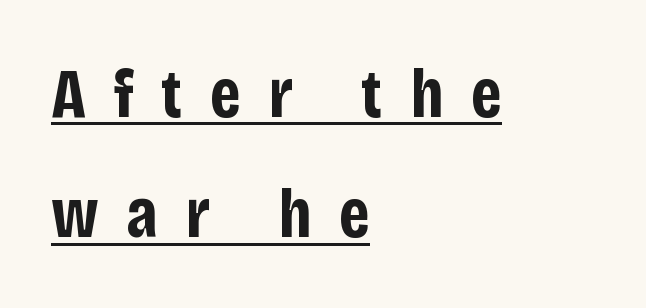
The image shows 70 px bold, condensed sans-serif type, upright; set left-aligned, line spacing 1.72x, unusually wide letter spacing (+0.39 em), underlined; low stroke contrast and a large x-height.
